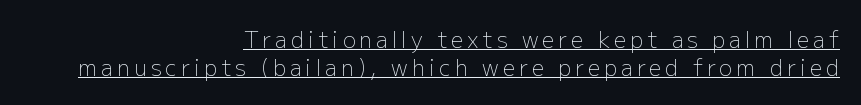
The image shows 22 px text type, upright; set right-aligned, normal line spacing (1.27x), underlined.
